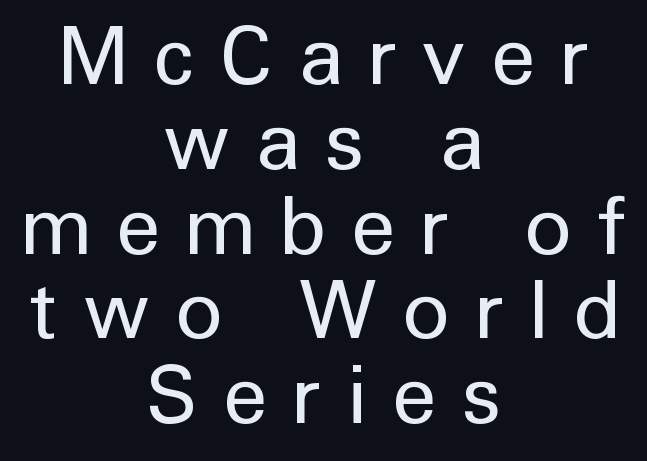
Q: Is the text bold? A: No.
Q: Is the text italic (slanted)? A: No, it is upright.
Q: Is the typeface a serif or a sans-serif typeface? A: Sans-serif.
Q: Is the text underlined? A: No.
Q: How is the paragraph aligned? A: Centered.
Q: Is the spacing between letters normal or unusually wide? A: Unusually wide.
Q: Is the spacing between lines tight, normal or loose? A: Tight.
Q: Width (condensed, normal, or wide)? A: Normal.
Q: Stroke contrast? A: Low.
Q: x-height? A: Medium.
Q: Monospaced? A: No.
